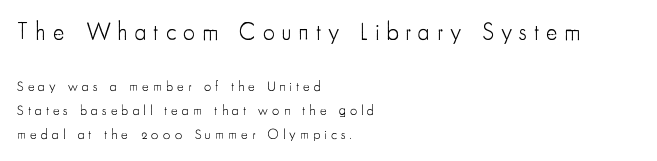
The image shows 24 px text type, upright; set left-aligned, line spacing 1.71x, unusually wide letter spacing (+0.29 em), not underlined; the first (top) block is 1.71x larger.
